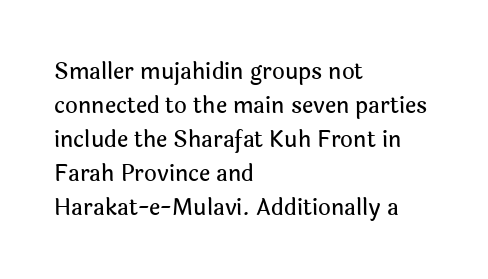
Inter-character spacing is left at the font's built-in metrics. A bare baseline throughout the passage. The typography opts for an upright posture over an oblique one. Casual observation: everything's shoved over to the left.
